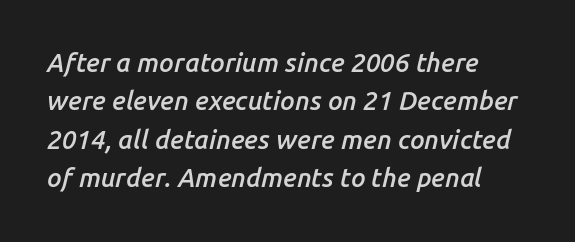
{"italic": "yes", "lean": "right", "slant_degrees": 14, "bold": "semi", "underline": "no", "align": "left", "line_spacing": "normal", "line_spacing_ratio": 1.48, "letter_spacing": "normal", "letter_spacing_em": 0.0, "glyph_px": 26}
